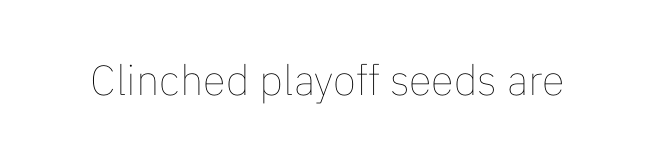
{"italic": "no", "bold": "no", "weight": "thin", "width": "normal", "stroke_contrast": "low", "x_height": "medium", "monospaced": "no", "underline": "no", "letter_spacing": "normal", "letter_spacing_em": 0.0, "glyph_px": 42}
